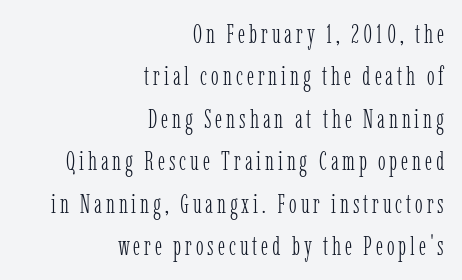
Q: Is the text bold? A: No.
Q: Is the text italic (slanted)? A: No, it is upright.
Q: Is the text underlined? A: No.
Q: How is the paragraph aligned? A: Right-aligned.
Q: Is the spacing between lines tight, normal or loose? A: Normal.
